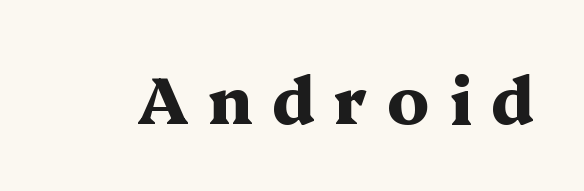
The image shows 65 px heavy, wide serif type, upright; set unusually wide letter spacing (+0.3 em), not underlined; medium stroke contrast and a medium x-height.
